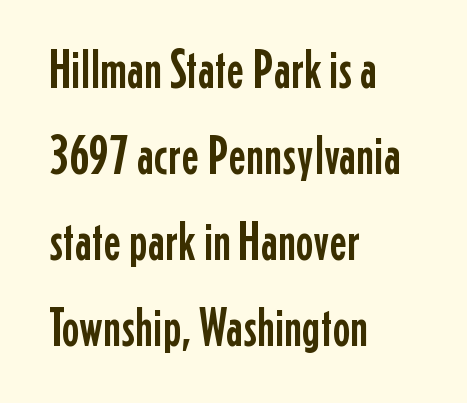
The image shows 54 px condensed sans-serif type, upright; set left-aligned, normal line spacing (1.59x), normal letter spacing, not underlined; low stroke contrast and a medium x-height.
